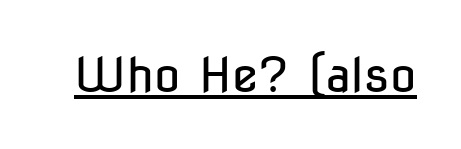
Q: Is the text bold? A: No.
Q: Is the text italic (slanted)? A: No, it is upright.
Q: Is the typeface a serif or a sans-serif typeface? A: Sans-serif.
Q: Is the text underlined? A: Yes.
Q: Is the spacing between letters normal or unusually wide? A: Normal.
Q: Width (condensed, normal, or wide)? A: Condensed.
Q: Stroke contrast? A: Low.
Q: x-height? A: Medium.
Q: Monospaced? A: No.
